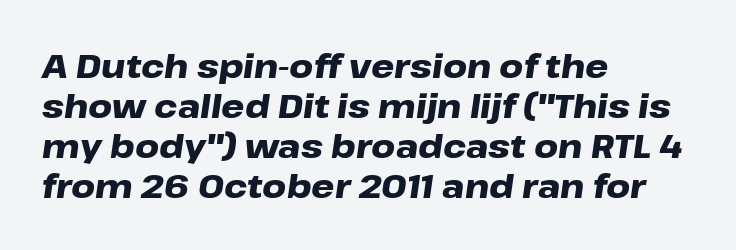
Nobody touched the tracking dial on this one. Here the designer chose a conventional face with non-uniform glyph widths. One-word summary of the alignment: left. These words are printed bold, with thick strokes throughout. Quick note: italic.
